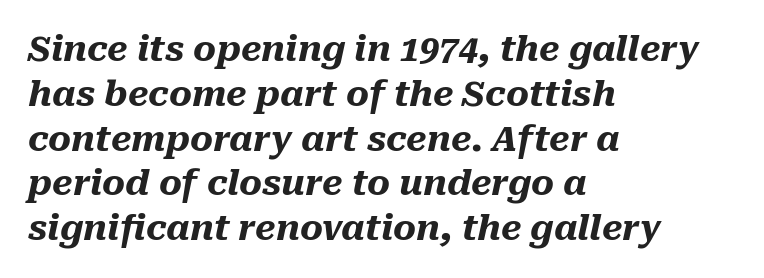
The image shows 35 px heavy type, italic (leaning right); set left-aligned, normal line spacing (1.28x), normal letter spacing, not underlined; medium stroke contrast and a medium x-height.
